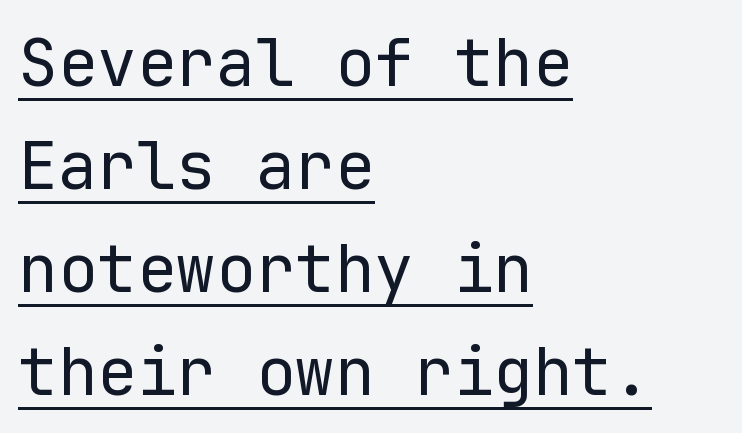
The image shows 66 px regular-weight sans-serif type, upright, monospaced; set left-aligned, normal line spacing (1.56x), normal letter spacing, underlined; low stroke contrast and a medium x-height.
